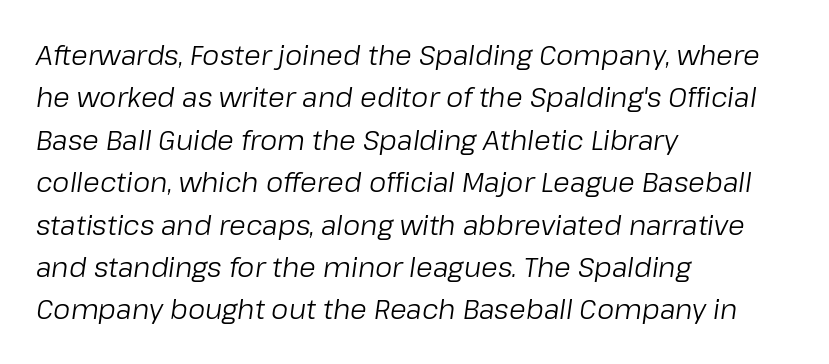
The image shows 27 px text type, italic (leaning right); set left-aligned, normal line spacing (1.57x), normal letter spacing, not underlined.
